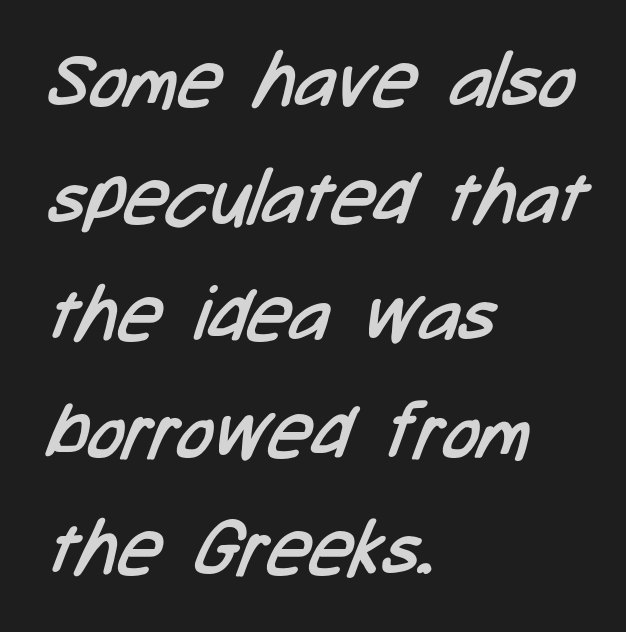
Q: Is the text bold? A: No.
Q: Is the typeface a serif or a sans-serif typeface? A: Sans-serif.
Q: Is the text underlined? A: No.
Q: How is the paragraph aligned? A: Left-aligned.
Q: Is the spacing between letters normal or unusually wide? A: Normal.
Q: Is the spacing between lines tight, normal or loose? A: Normal.
Q: Width (condensed, normal, or wide)? A: Condensed.
Q: Stroke contrast? A: Low.
Q: x-height? A: Medium.
Q: Monospaced? A: No.
